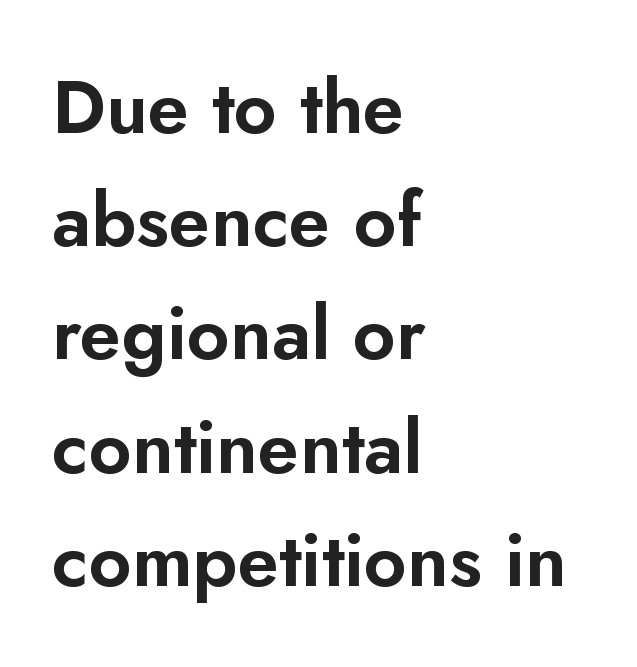
{"serif": "no", "italic": "no", "width": "normal", "stroke_contrast": "low", "x_height": "small", "monospaced": "no", "underline": "no", "align": "left", "line_spacing": "normal", "line_spacing_ratio": 1.51, "letter_spacing": "normal", "letter_spacing_em": 0.0, "glyph_px": 75}
